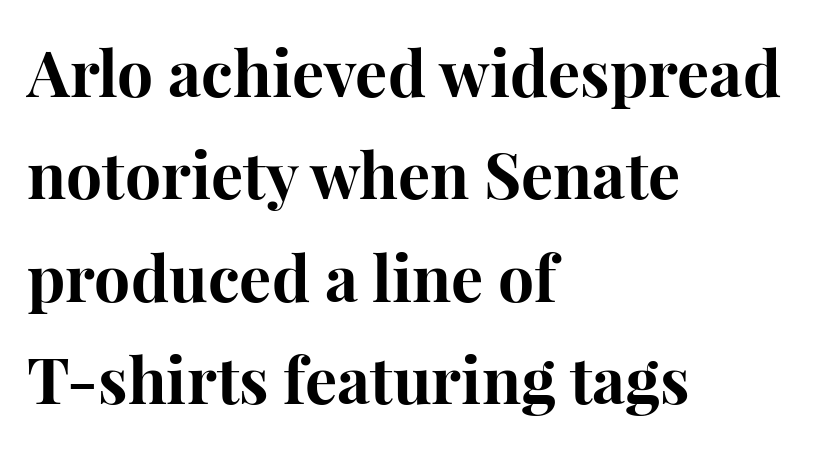
The string is rendered with underlining switched off. Here the designer chose a conventional face with non-uniform glyph widths. A dark, heavy texture on the line: the type is bold. Posture: straight, roman, zero tilt. Inter-character spacing is left at the font's built-in metrics.
